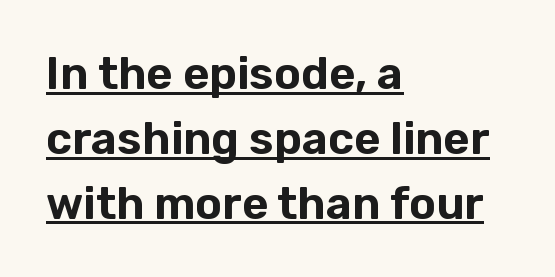
{"serif": "no", "italic": "no", "width": "normal", "stroke_contrast": "low", "x_height": "medium", "monospaced": "no", "underline": "yes", "align": "left", "line_spacing": "normal", "line_spacing_ratio": 1.44, "letter_spacing": "normal", "letter_spacing_em": 0.0, "glyph_px": 45}
